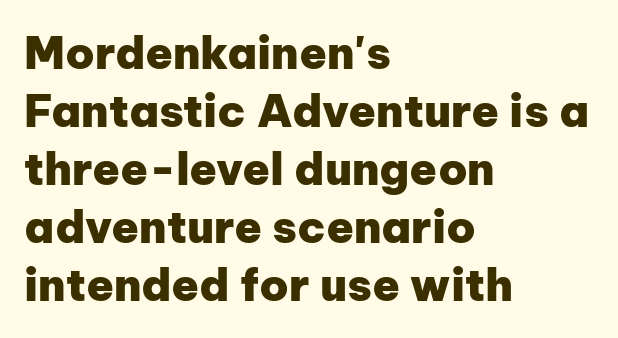
The image shows 45 px heavy sans-serif type, upright; set left-aligned, normal line spacing (1.29x), normal letter spacing, not underlined; low stroke contrast and a medium x-height.
